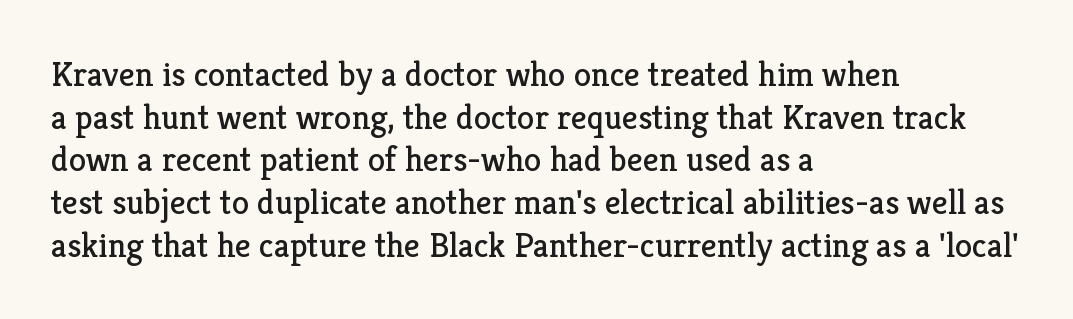
{"serif": "yes", "italic": "no", "bold": "no", "weight": "regular", "width": "normal", "stroke_contrast": "low", "x_height": "medium", "monospaced": "no", "underline": "no", "align": "left", "line_spacing_ratio": 1.22, "letter_spacing": "normal", "letter_spacing_em": 0.0, "glyph_px": 35}
